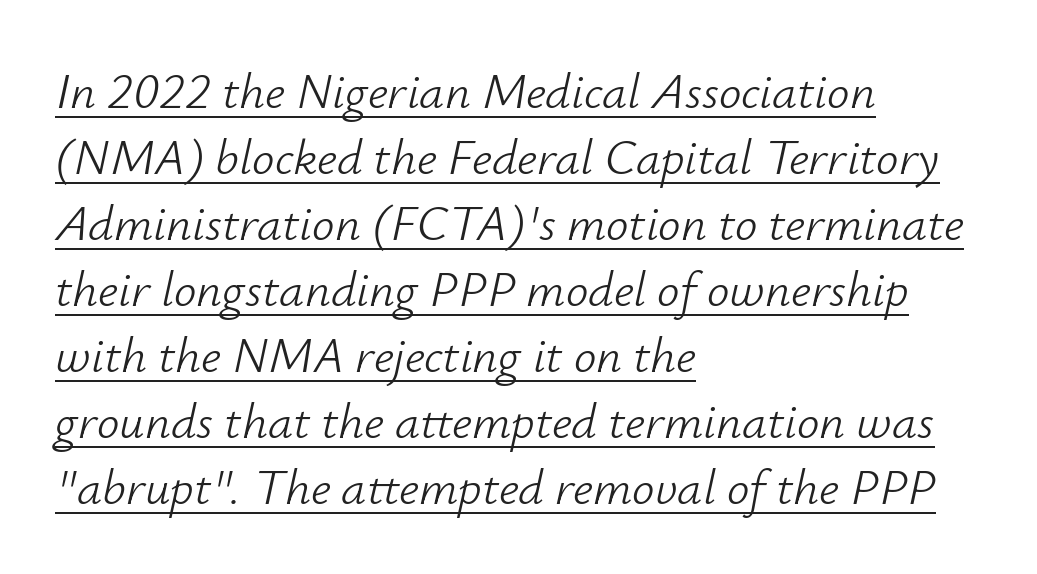
There is no visible air inserted between adjacent glyphs. Horizontal alignment here is leftward, the default for most running prose. Here the designer chose a conventional face with non-uniform glyph widths. Looks like someone drew a line under every word here. One glance says typical: line gaps are just what's usual.
